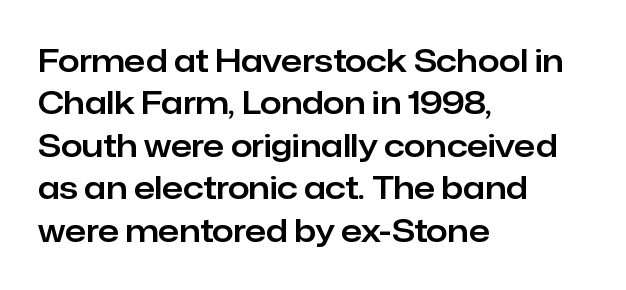
Q: Is the text italic (slanted)? A: No, it is upright.
Q: Is the typeface a serif or a sans-serif typeface? A: Sans-serif.
Q: Is the text underlined? A: No.
Q: How is the paragraph aligned? A: Left-aligned.
Q: Is the spacing between letters normal or unusually wide? A: Normal.
Q: Is the spacing between lines tight, normal or loose? A: Normal.
Q: Width (condensed, normal, or wide)? A: Normal.
Q: Stroke contrast? A: Low.
Q: x-height? A: Medium.
Q: Monospaced? A: No.
